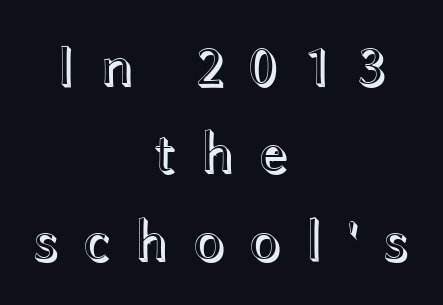
Horizontal bands of white between lines are of average thickness. Plain, unruled lines of type. These lines are centered, leaving both edges ragged. Think of a printed novel: that variable character pitch is what you see here. The font's upright variant was chosen for this text. Between one letter and the next there's a generous, obvious gap.
